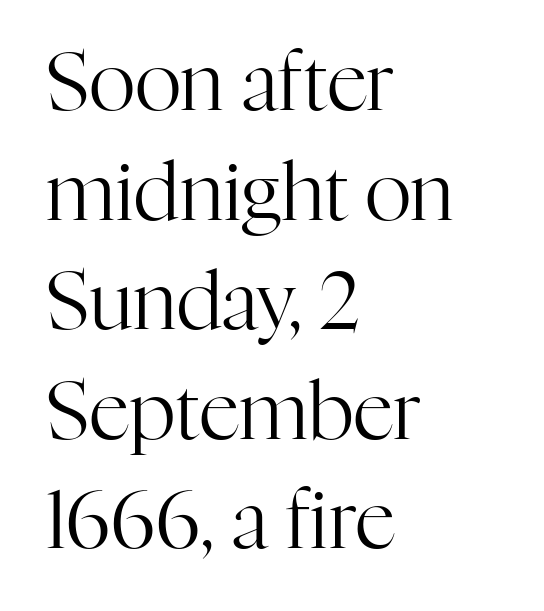
{"serif": "yes", "italic": "no", "bold": "no", "weight": "regular", "width": "normal", "stroke_contrast": "high", "x_height": "medium", "monospaced": "no", "underline": "no", "align": "left", "line_spacing": "normal", "line_spacing_ratio": 1.37, "letter_spacing": "normal", "letter_spacing_em": 0.0, "glyph_px": 80}
